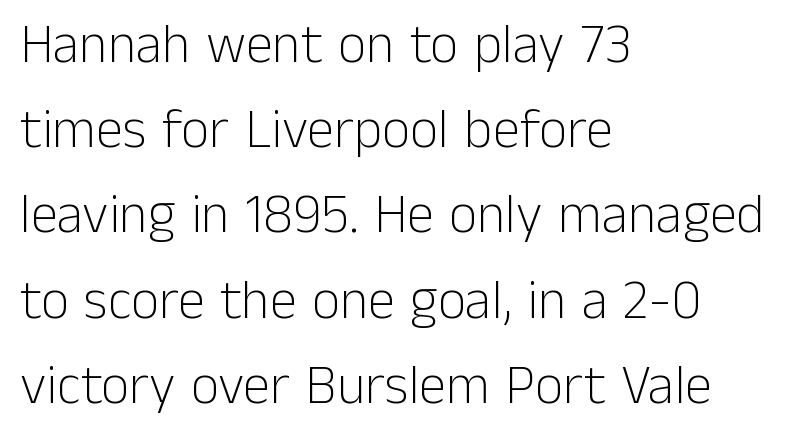
Q: Is the text bold? A: No.
Q: Is the text italic (slanted)? A: No, it is upright.
Q: Is the typeface a serif or a sans-serif typeface? A: Sans-serif.
Q: Is the text underlined? A: No.
Q: How is the paragraph aligned? A: Left-aligned.
Q: Is the spacing between letters normal or unusually wide? A: Normal.
Q: Is the spacing between lines tight, normal or loose? A: Normal.
Q: Width (condensed, normal, or wide)? A: Normal.
Q: Stroke contrast? A: Low.
Q: x-height? A: Medium.
Q: Monospaced? A: No.
